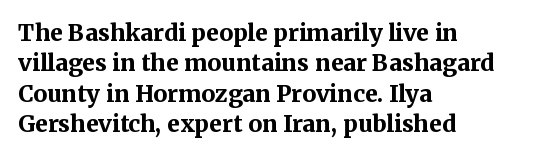
Each word holds together tightly as a unit, with standard inter-letter gaps. Typeset ragged right — the left edge is the straight one. Has an underline been added? It has not. The passage shown stacks its lines at a standard gap. A typesetter would mark this as roman, not italic. The passage shown is emphatically bold.
